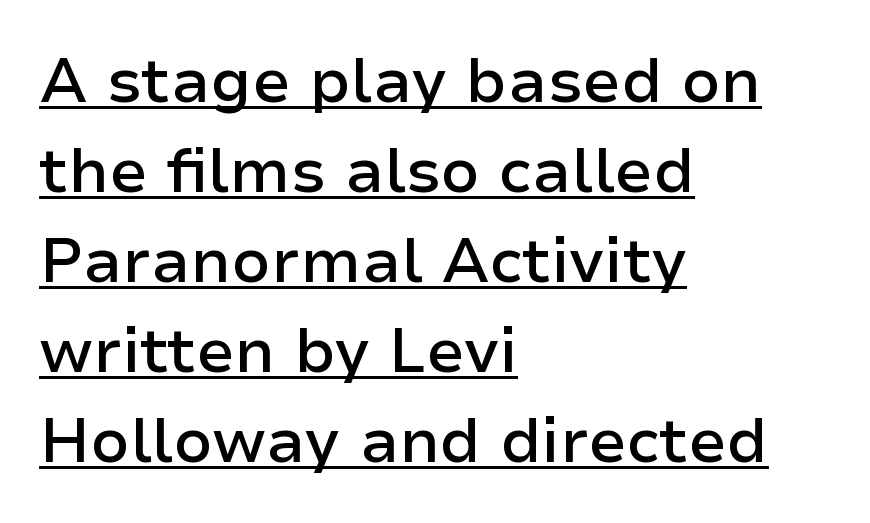
Every stem runs plumb, perpendicular to the baseline. Serifs: no, the terminals of the letterforms are clean. One glance says typical: line gaps are just what's usual. Looks like regular typesetting: each glyph gets only the width it needs.
